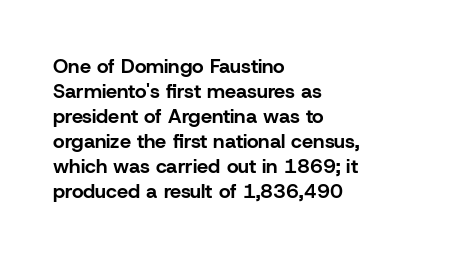
The baseline area is clear. Ordinary non-slanted type is in use. Look at the tracking — it's just the regular setting, nothing added. These lines carry a lot of weight — the face is fully bold.
